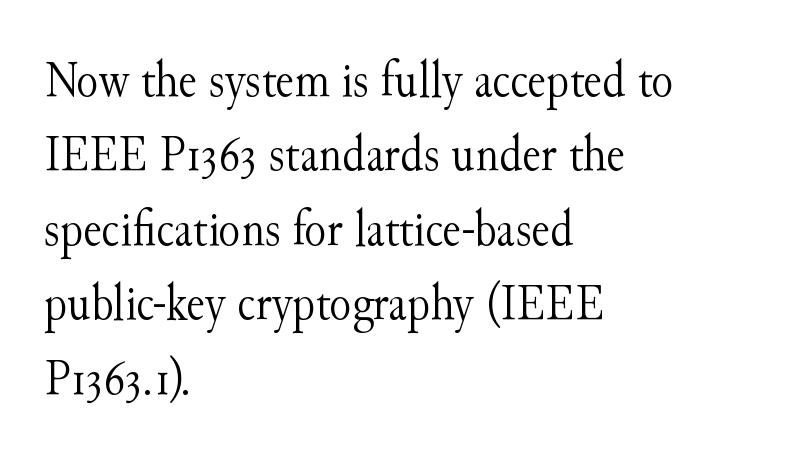
{"serif": "yes", "italic": "no", "bold": "no", "weight": "light", "width": "normal", "stroke_contrast": "medium", "x_height": "small", "monospaced": "no", "underline": "no", "align": "left", "line_spacing": "normal", "line_spacing_ratio": 1.46, "letter_spacing": "normal", "letter_spacing_em": 0.0, "glyph_px": 51}
